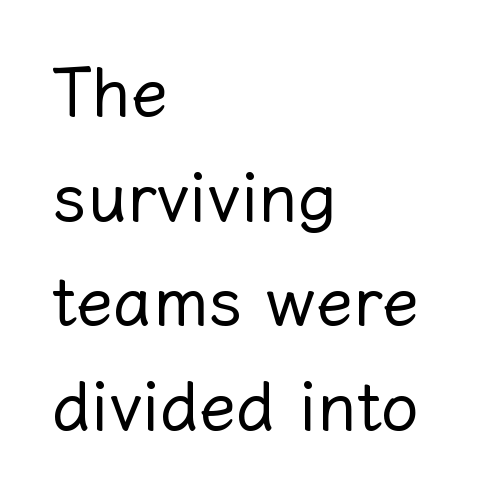
Q: Is the text bold? A: No.
Q: Is the text italic (slanted)? A: No, it is upright.
Q: Is the text underlined? A: No.
Q: How is the paragraph aligned? A: Left-aligned.
Q: Is the spacing between letters normal or unusually wide? A: Normal.
Q: Is the spacing between lines tight, normal or loose? A: Normal.
Q: Width (condensed, normal, or wide)? A: Normal.
Q: Stroke contrast? A: Low.
Q: x-height? A: Medium.
Q: Monospaced? A: No.
